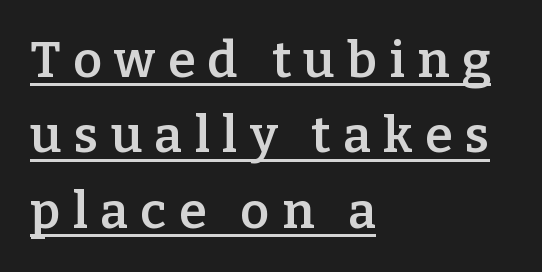
{"serif": "yes", "italic": "no", "bold": "semi", "weight": "semibold", "width": "normal", "stroke_contrast": "low", "x_height": "medium", "monospaced": "no", "underline": "yes", "align": "left", "line_spacing": "normal", "line_spacing_ratio": 1.51, "letter_spacing": "wide", "letter_spacing_em": 0.25, "glyph_px": 50}
